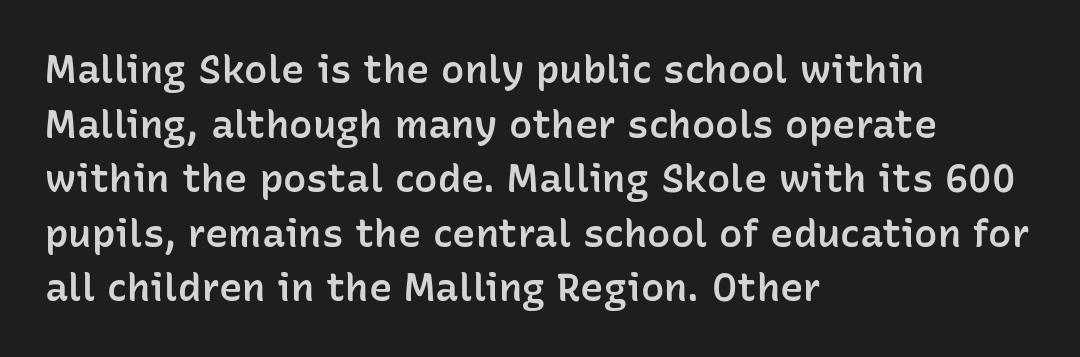
The lines sit at an ordinary, default distance from one another. These lines are set flush left with a ragged right edge. Nothing unusual about the tracking: characters are spaced as the font intends. The glyphs are unaccompanied by any horizontal stroke below them.
